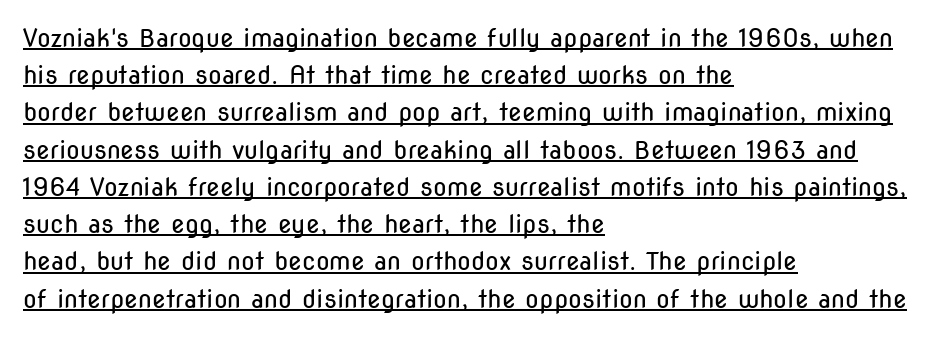
{"italic": "no", "bold": "no", "underline": "yes", "align": "left", "line_spacing": "normal", "line_spacing_ratio": 1.49, "letter_spacing": "normal", "letter_spacing_em": 0.0, "glyph_px": 25}
